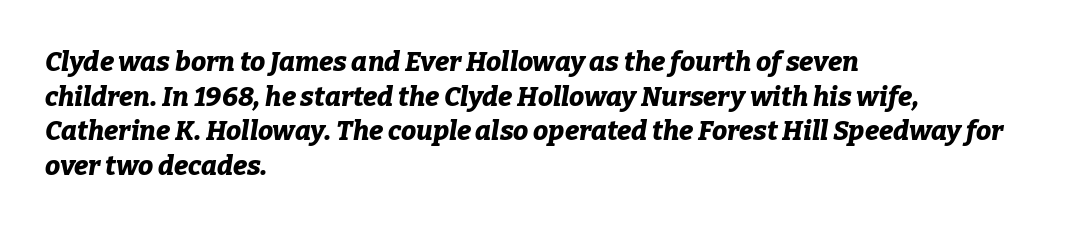
Q: Is the text bold? A: Yes.
Q: Is the text italic (slanted)? A: Yes, it leans right by about 9 degrees.
Q: Is the text underlined? A: No.
Q: How is the paragraph aligned? A: Left-aligned.
Q: Is the spacing between letters normal or unusually wide? A: Normal.
Q: Is the spacing between lines tight, normal or loose? A: Normal.
